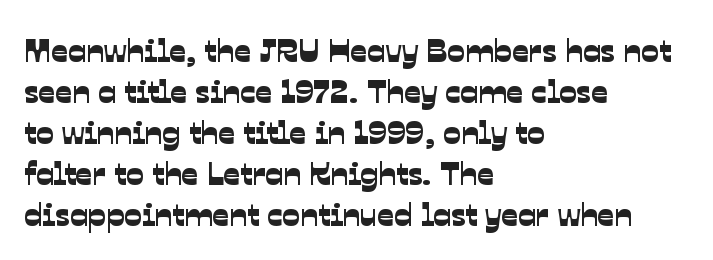
Is this a sans? Yes — the strokes have no serifs. The line texture is even and compact thanks to regular tracking. Casual observation: everything's shoved over to the left. Unmarked baselines from the first word to the last.
